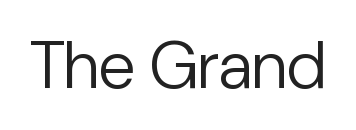
The image shows 67 px regular-weight sans-serif type, upright; set normal letter spacing, not underlined; low stroke contrast and a medium x-height.
